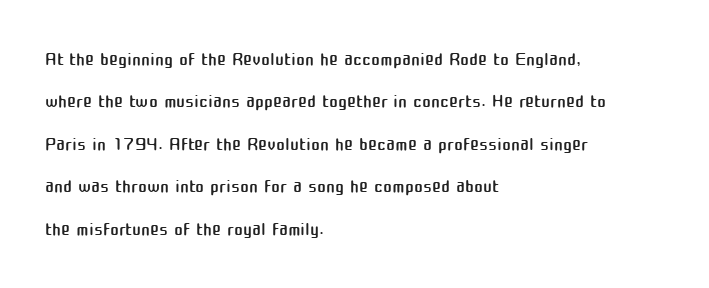
Q: Is the text bold? A: No.
Q: Is the text italic (slanted)? A: No, it is upright.
Q: Is the text underlined? A: No.
Q: How is the paragraph aligned? A: Left-aligned.
Q: Is the spacing between letters normal or unusually wide? A: Normal.
Q: Is the spacing between lines tight, normal or loose? A: Normal.
